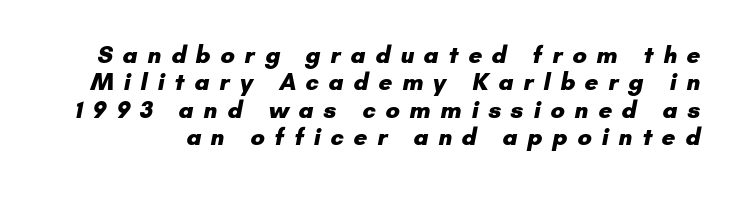
This sample trades vertical openness for compactness between lines. The horizontal fit of the characters is loose and conspicuously gappy. Plenty of ink on the page — the face is bold. The specimen omits any rule beneath the text block's lines.
